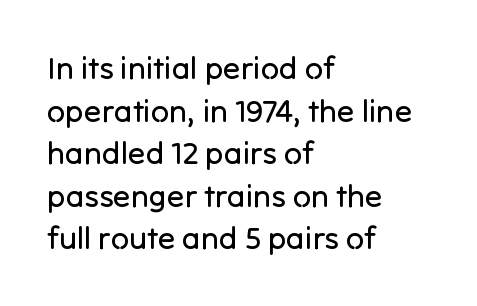
The image shows 32 px regular-weight sans-serif type, upright; set left-aligned, normal line spacing (1.33x), normal letter spacing, not underlined; low stroke contrast and a medium x-height.
